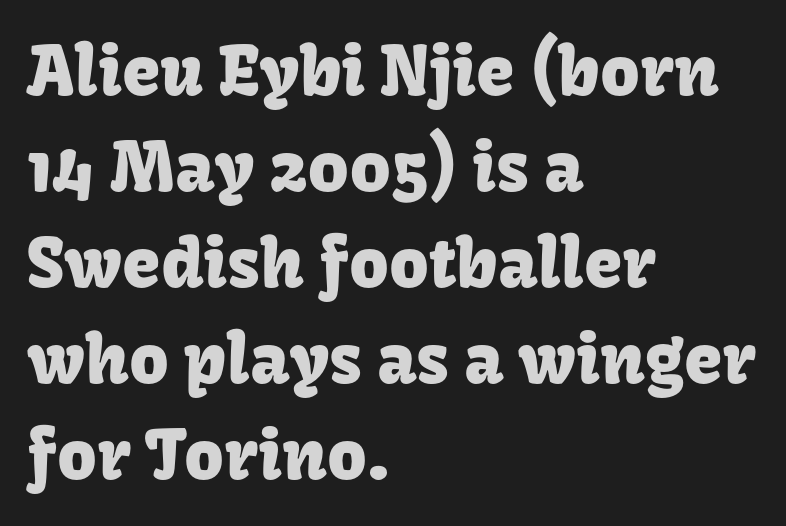
Q: Is the text italic (slanted)? A: No, it is upright.
Q: Is the typeface a serif or a sans-serif typeface? A: Sans-serif.
Q: Is the text underlined? A: No.
Q: How is the paragraph aligned? A: Left-aligned.
Q: Is the spacing between letters normal or unusually wide? A: Normal.
Q: Is the spacing between lines tight, normal or loose? A: Normal.
Q: Width (condensed, normal, or wide)? A: Normal.
Q: Stroke contrast? A: Low.
Q: x-height? A: Medium.
Q: Monospaced? A: No.
